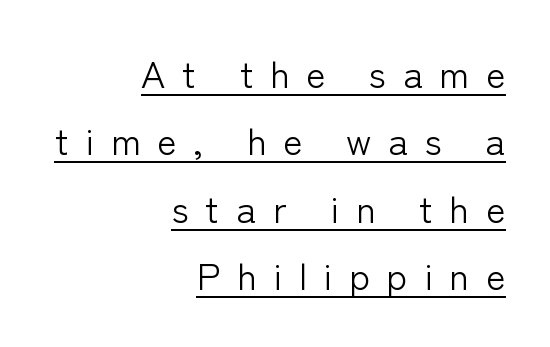
Tracking value appears strongly positive — letters spread wide. You could not count columns in this text — the font is proportionally spaced. Bold? No — there's no thickening of the strokes. Nope, no serifs anywhere on these letters. You can tell it's not italic because the verticals are truly vertical. The paragraph has a hard right edge and a soft left edge.
